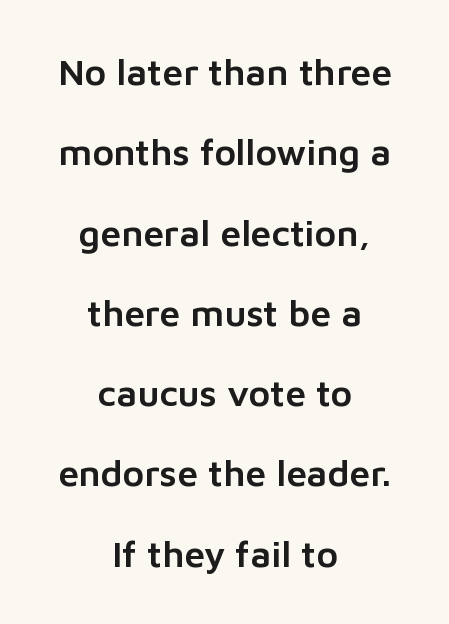
{"serif": "no", "italic": "no", "width": "normal", "stroke_contrast": "low", "x_height": "medium", "monospaced": "no", "underline": "no", "align": "center", "line_spacing": "loose", "line_spacing_ratio": 2.17, "letter_spacing": "normal", "letter_spacing_em": 0.0, "glyph_px": 37}
